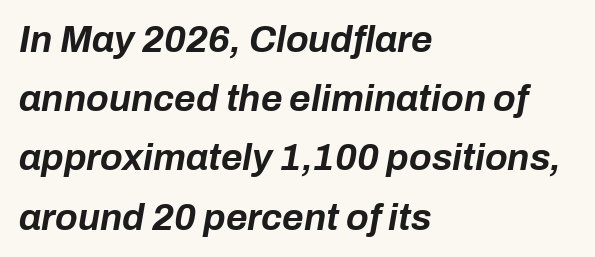
Q: Is the text bold? A: Yes.
Q: Is the text italic (slanted)? A: Yes, it leans right by about 10 degrees.
Q: Is the text underlined? A: No.
Q: How is the paragraph aligned? A: Left-aligned.
Q: Is the spacing between letters normal or unusually wide? A: Normal.
Q: Is the spacing between lines tight, normal or loose? A: Normal.
Q: Width (condensed, normal, or wide)? A: Normal.
Q: Stroke contrast? A: Low.
Q: x-height? A: Medium.
Q: Monospaced? A: No.
